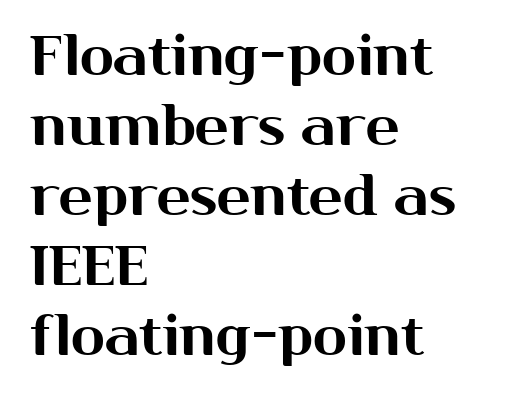
A roman cut, with each character standing at attention. If you drew a ruler down the left edge, every line would touch it. If you measured baseline to baseline, you'd find a middling distance. Note the varied advance widths — an 'i' is clearly narrower than an 'm'. The glyphs in this specimen are sans serif. The rendering keeps characters at their native spacing.
